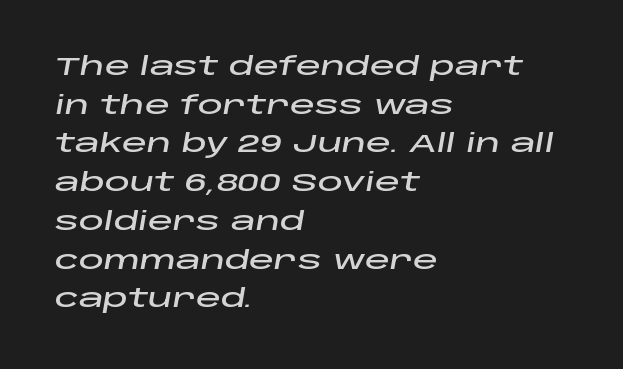
The image shows 25 px text type, italic (leaning right); set left-aligned, normal line spacing (1.55x), normal letter spacing, not underlined.
